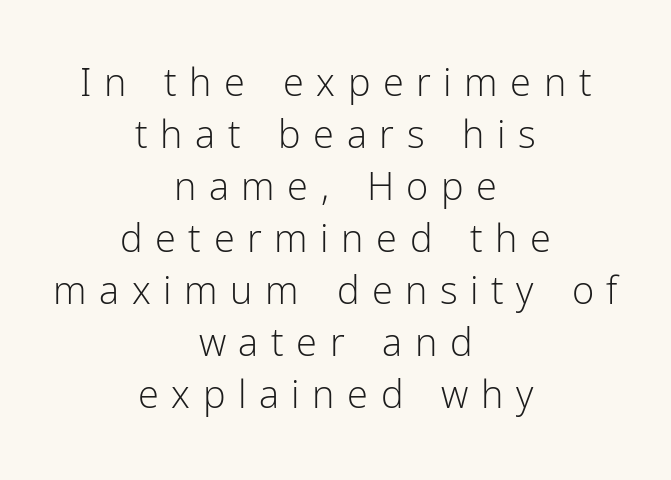
Q: Is the text bold? A: No.
Q: Is the text italic (slanted)? A: No, it is upright.
Q: Is the typeface a serif or a sans-serif typeface? A: Sans-serif.
Q: Is the text underlined? A: No.
Q: How is the paragraph aligned? A: Centered.
Q: Is the spacing between letters normal or unusually wide? A: Unusually wide.
Q: Is the spacing between lines tight, normal or loose? A: Normal.
Q: Width (condensed, normal, or wide)? A: Normal.
Q: Stroke contrast? A: Low.
Q: x-height? A: Medium.
Q: Monospaced? A: No.
